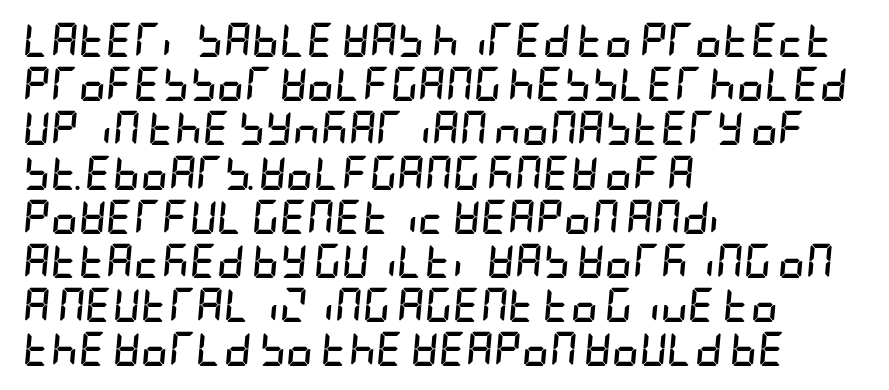
{"italic": "yes", "lean": "right", "slant_degrees": 5, "bold": "yes", "weight": "semibold", "width": "condensed", "stroke_contrast": "low", "x_height": "large", "underline": "no", "align": "left", "line_spacing": "normal", "line_spacing_ratio": 1.3, "letter_spacing": "normal", "letter_spacing_em": 0.0, "glyph_px": 34}
